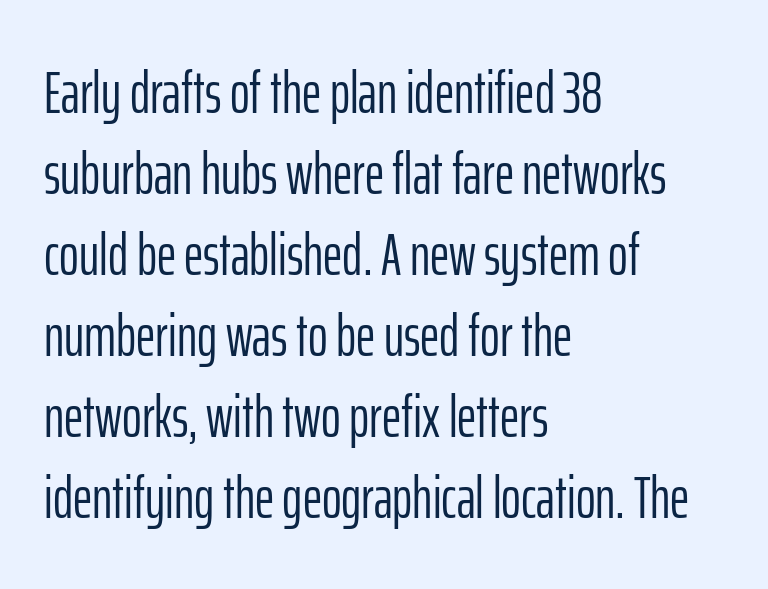
Line spacing here is normal. Does the type have serifs? No, each stem ends abruptly. The space beneath each line is pristine and unruled. A light-to-regular cut is what we see here. The text block is weighted toward the left margin, trailing off unevenly rightward.
